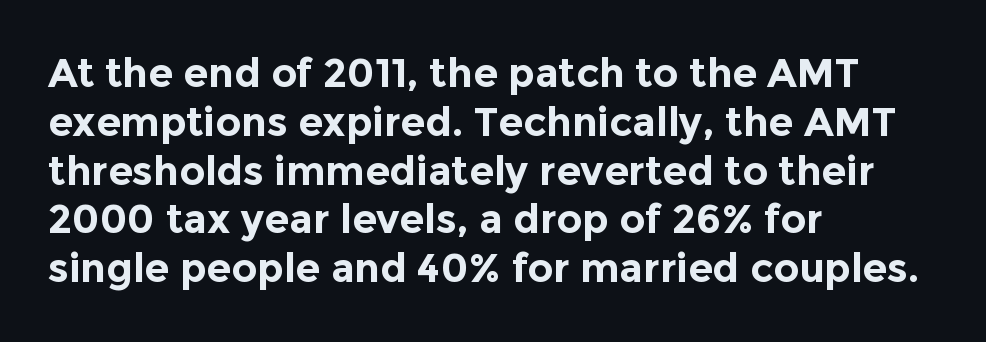
Q: Is the text bold? A: Yes.
Q: Is the text italic (slanted)? A: No, it is upright.
Q: Is the typeface a serif or a sans-serif typeface? A: Sans-serif.
Q: Is the text underlined? A: No.
Q: How is the paragraph aligned? A: Left-aligned.
Q: Is the spacing between letters normal or unusually wide? A: Normal.
Q: Width (condensed, normal, or wide)? A: Normal.
Q: x-height? A: Medium.
Q: Monospaced? A: No.
